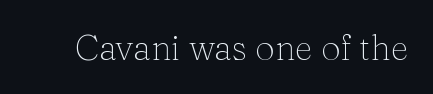
The image shows 35 px thin serif type, upright; set normal letter spacing, not underlined; medium stroke contrast and a medium x-height.
